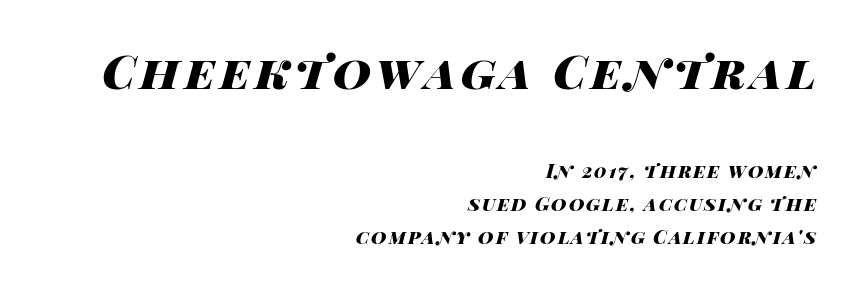
{"italic": "yes", "lean": "right", "slant_degrees": 14, "bold": "yes", "weight": "heavy", "width": "wide", "stroke_contrast": "high", "x_height": "large", "monospaced": "no", "underline": "no", "align": "right", "line_spacing_ratio": 1.74, "larger_block": "first", "size_ratio": 2.47, "glyph_px": 47}
